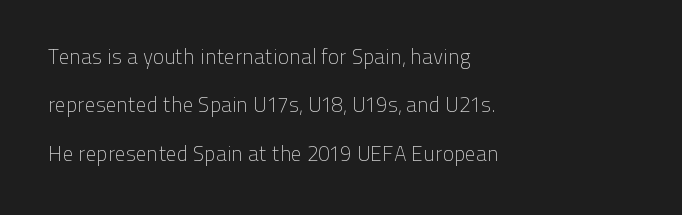
Q: Is the text bold? A: No.
Q: Is the text italic (slanted)? A: No, it is upright.
Q: Is the text underlined? A: No.
Q: How is the paragraph aligned? A: Left-aligned.
Q: Is the spacing between letters normal or unusually wide? A: Normal.
Q: Is the spacing between lines tight, normal or loose? A: Loose.
